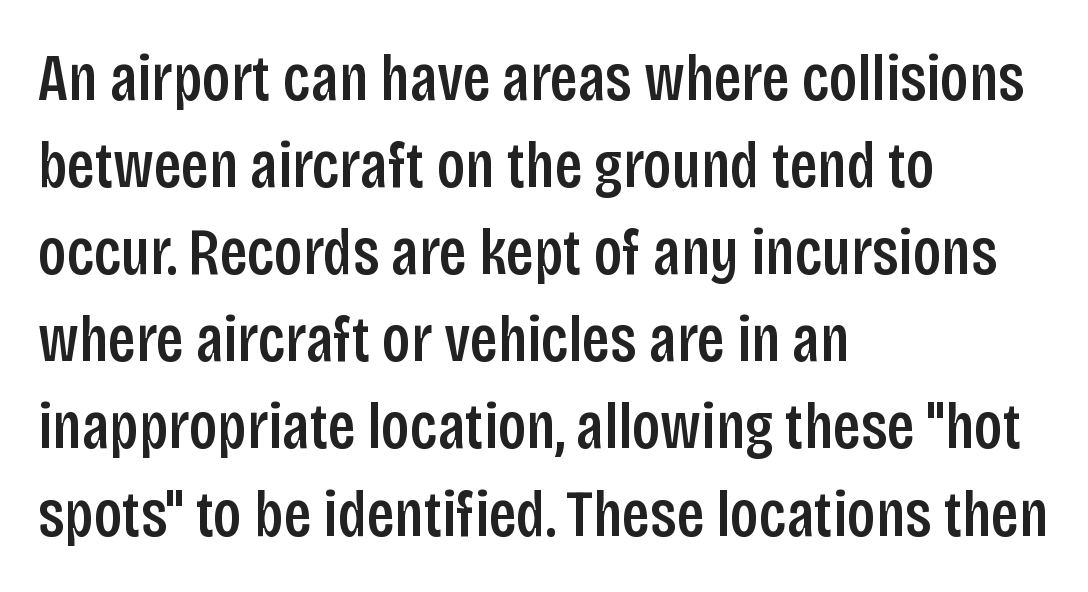
The letters stand upright; this is a roman face. The passage shown is typed in a proportional face where columns would drift. Successive baselines arrive at the customary interval. The strip under each line holds only bare page. A typesetter would label this face a sans.
